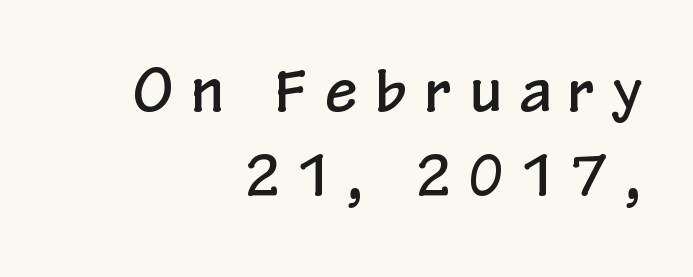
The image shows 57 px condensed sans-serif type, upright; set right-aligned, normal line spacing (1.47x), unusually wide letter spacing (+0.33 em), not underlined; low stroke contrast and a medium x-height.
